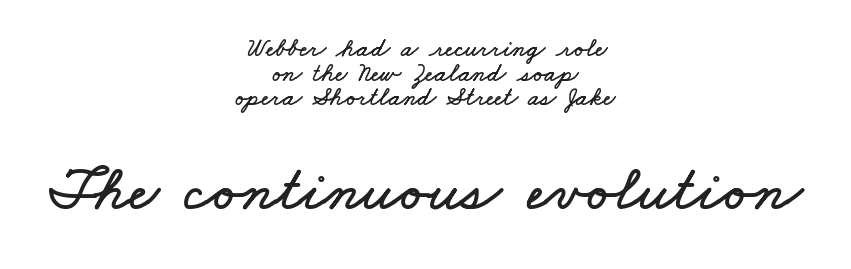
{"width": "wide", "stroke_contrast": "low", "x_height": "small", "monospaced": "no", "underline": "no", "align": "center", "line_spacing": "tight", "line_spacing_ratio": 0.95, "letter_spacing": "normal", "letter_spacing_em": 0.0, "larger_block": "second", "size_ratio": 2.5, "glyph_px": 65}
